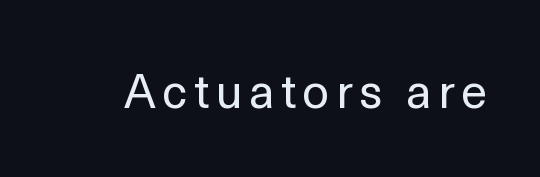
{"serif": "no", "italic": "no", "bold": "no", "weight": "regular", "width": "normal", "x_height": "medium", "monospaced": "no", "underline": "no", "glyph_px": 47}
